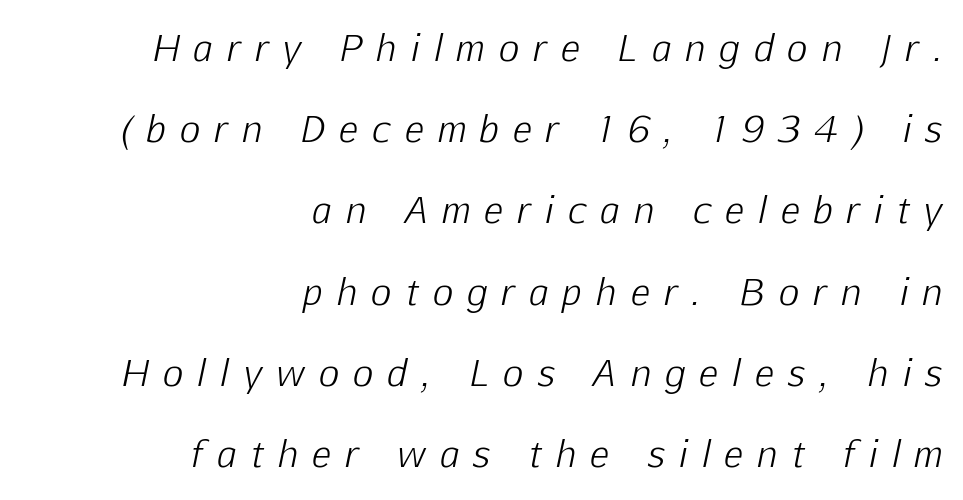
The face used here is rendered with a markedly widened letterfit. Tall strokes in this sample are angled rather than plumb. The face looks like a standard text weight, possibly lighter. This rendering uses right alignment, leaving the left contour irregular. The passage shown is typed in a proportional face where columns would drift. Honestly, the rows look like they've been pulled way apart.
